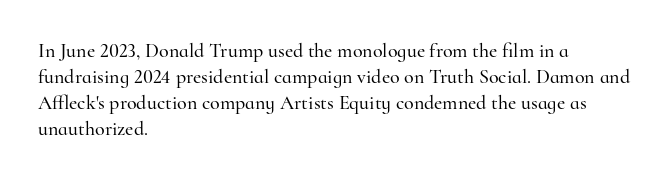
The image shows 20 px text type, upright; set left-aligned, normal line spacing (1.3x), normal letter spacing, not underlined.
